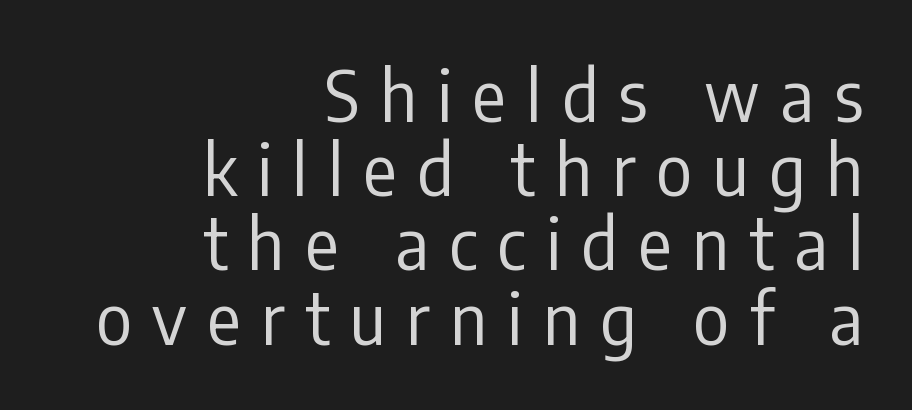
Q: Is the text bold? A: No.
Q: Is the text italic (slanted)? A: No, it is upright.
Q: Is the typeface a serif or a sans-serif typeface? A: Sans-serif.
Q: Is the text underlined? A: No.
Q: How is the paragraph aligned? A: Right-aligned.
Q: Is the spacing between letters normal or unusually wide? A: Unusually wide.
Q: Is the spacing between lines tight, normal or loose? A: Tight.
Q: Width (condensed, normal, or wide)? A: Condensed.
Q: Stroke contrast? A: Low.
Q: x-height? A: Medium.
Q: Monospaced? A: No.
